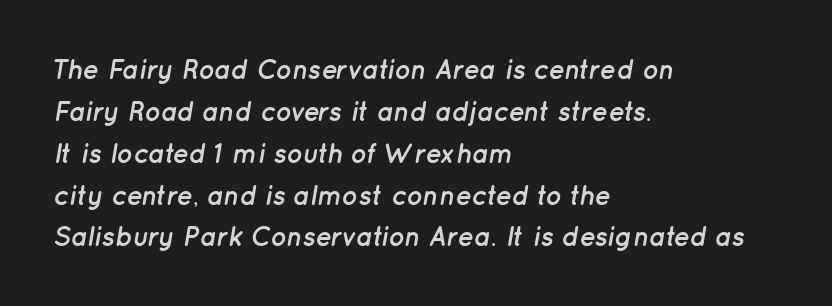
{"italic": "yes", "lean": "right", "slant_degrees": 12, "bold": "yes", "underline": "no", "align": "left", "line_spacing": "normal", "line_spacing_ratio": 1.55, "letter_spacing": "normal", "letter_spacing_em": 0.0, "glyph_px": 27}
